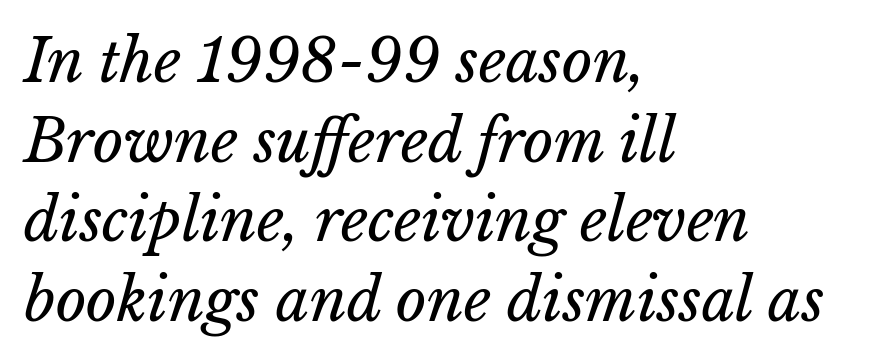
The image shows 59 px regular-weight type, italic (leaning right); set left-aligned, normal line spacing (1.35x), normal letter spacing, not underlined; low stroke contrast and a medium x-height.
